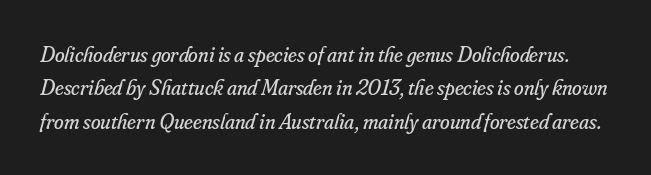
The image shows 22 px text type, italic (leaning right); set normal line spacing (1.52x), normal letter spacing, not underlined.
